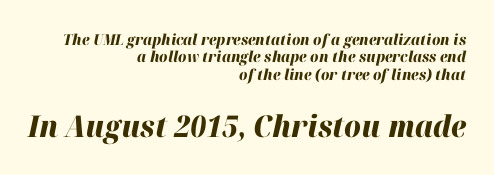
{"italic": "yes", "lean": "right", "slant_degrees": 12, "bold": "yes", "weight": "heavy", "width": "normal", "stroke_contrast": "high", "x_height": "medium", "monospaced": "no", "underline": "no", "align": "right", "line_spacing_ratio": 1.16, "letter_spacing": "normal", "letter_spacing_em": 0.0, "larger_block": "second", "size_ratio": 2.0, "glyph_px": 30}
